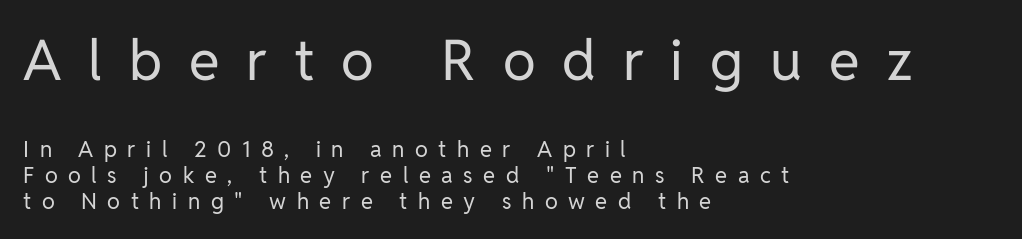
The image shows 56 px regular-weight sans-serif type, upright; set left-aligned, line spacing 1.18x, unusually wide letter spacing (+0.48 em), not underlined; the first (top) block is 2.55x larger; low stroke contrast and a medium x-height.
